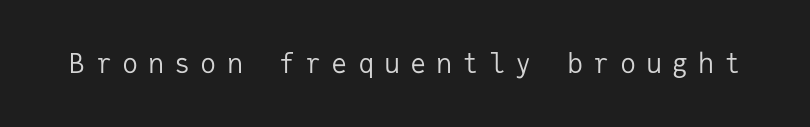
Q: Is the text bold? A: No.
Q: Is the text italic (slanted)? A: No, it is upright.
Q: Is the text underlined? A: No.
Q: Is the spacing between letters normal or unusually wide? A: Unusually wide.
